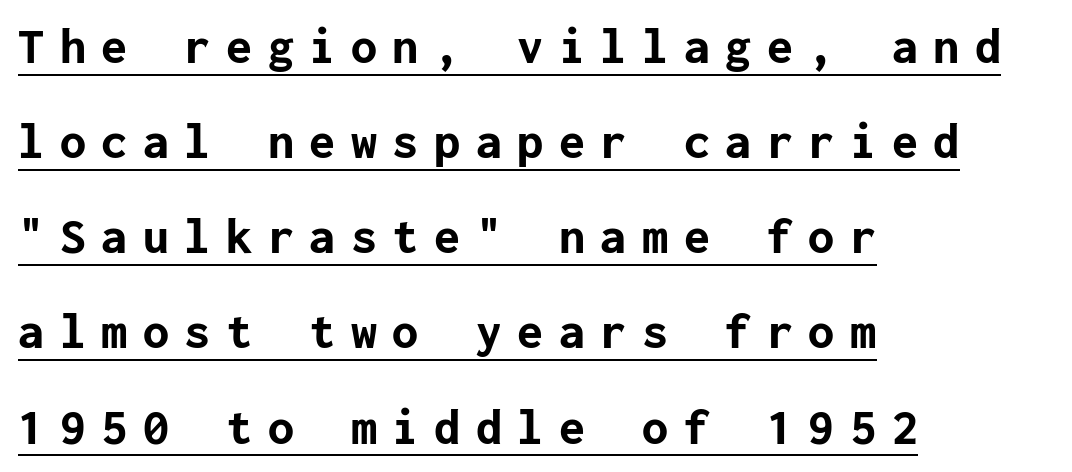
The image shows 52 px bold sans-serif type, upright; set left-aligned, line spacing 1.83x, unusually wide letter spacing (+0.3 em), underlined; low stroke contrast and a medium x-height.
